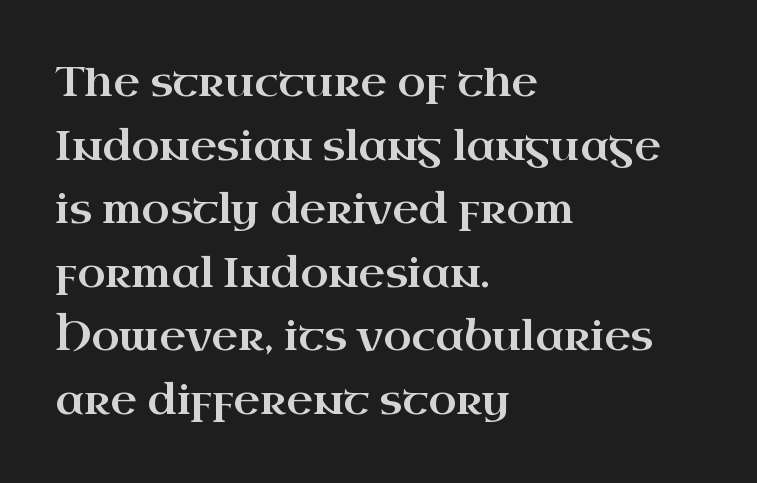
{"serif": "yes", "italic": "no", "width": "wide", "stroke_contrast": "high", "x_height": "small", "monospaced": "no", "underline": "no", "align": "left", "line_spacing": "normal", "line_spacing_ratio": 1.55, "letter_spacing": "normal", "letter_spacing_em": 0.0, "glyph_px": 41}
